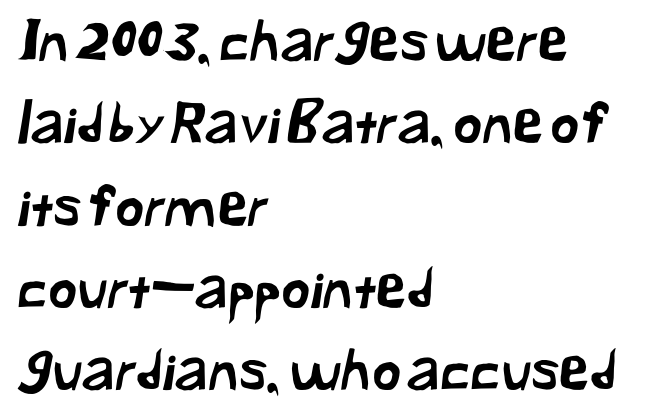
Q: Is the typeface a serif or a sans-serif typeface? A: Sans-serif.
Q: Is the text underlined? A: No.
Q: How is the paragraph aligned? A: Left-aligned.
Q: Is the spacing between letters normal or unusually wide? A: Normal.
Q: Is the spacing between lines tight, normal or loose? A: Normal.
Q: Width (condensed, normal, or wide)? A: Normal.
Q: Stroke contrast? A: Low.
Q: x-height? A: Medium.
Q: Monospaced? A: No.
